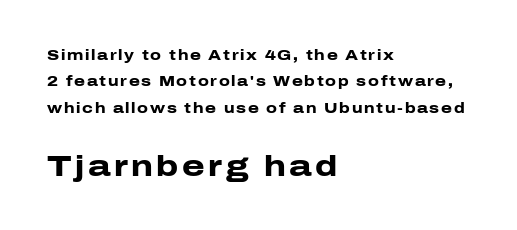
The image shows 29 px heavy, wide sans-serif type, upright; set left-aligned, line spacing 1.89x, not underlined; the second (bottom) block is 2.07x larger; low stroke contrast and a medium x-height.
